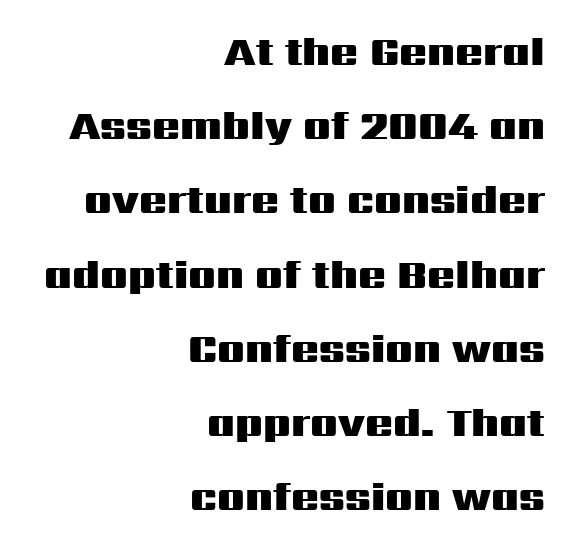
The image shows 41 px heavy, wide sans-serif type, upright; set right-aligned, line spacing 1.81x, normal letter spacing, not underlined; medium stroke contrast and a medium x-height.
